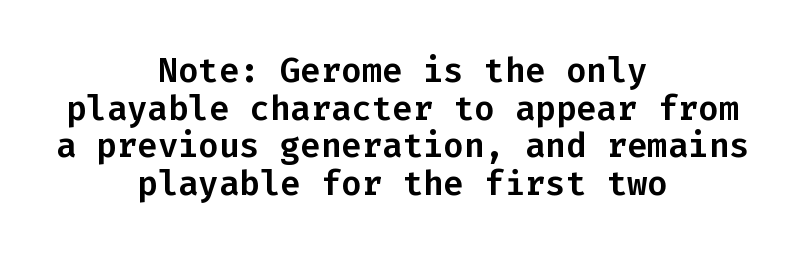
Q: Is the text italic (slanted)? A: No, it is upright.
Q: Is the typeface a serif or a sans-serif typeface? A: Sans-serif.
Q: Is the text underlined? A: No.
Q: How is the paragraph aligned? A: Centered.
Q: Is the spacing between letters normal or unusually wide? A: Normal.
Q: Is the spacing between lines tight, normal or loose? A: Tight.
Q: Width (condensed, normal, or wide)? A: Normal.
Q: Stroke contrast? A: Low.
Q: x-height? A: Medium.
Q: Monospaced? A: Yes.
